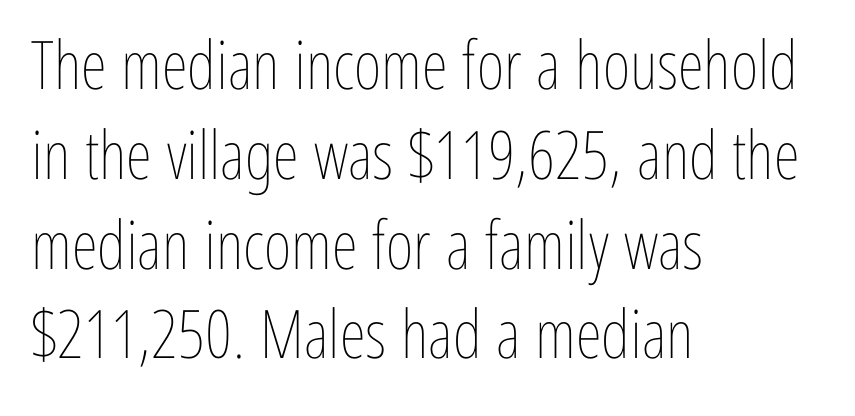
The image shows 67 px thin, condensed type, upright; set left-aligned, normal line spacing (1.34x), normal letter spacing, not underlined; low stroke contrast and a medium x-height.
